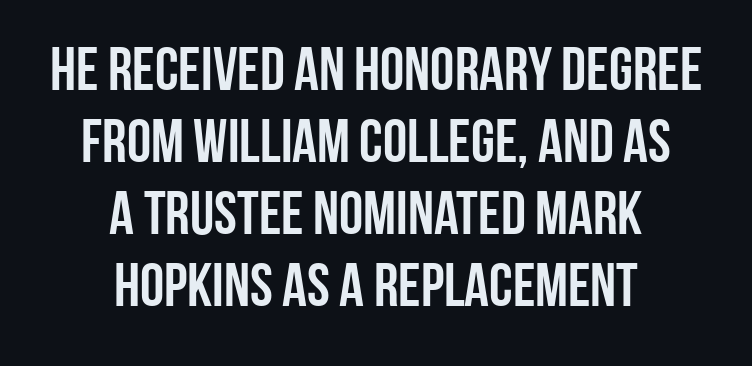
Q: Is the text italic (slanted)? A: No, it is upright.
Q: Is the typeface a serif or a sans-serif typeface? A: Sans-serif.
Q: Is the text underlined? A: No.
Q: How is the paragraph aligned? A: Centered.
Q: Is the spacing between letters normal or unusually wide? A: Normal.
Q: Width (condensed, normal, or wide)? A: Condensed.
Q: Stroke contrast? A: Low.
Q: x-height? A: Large.
Q: Monospaced? A: No.
